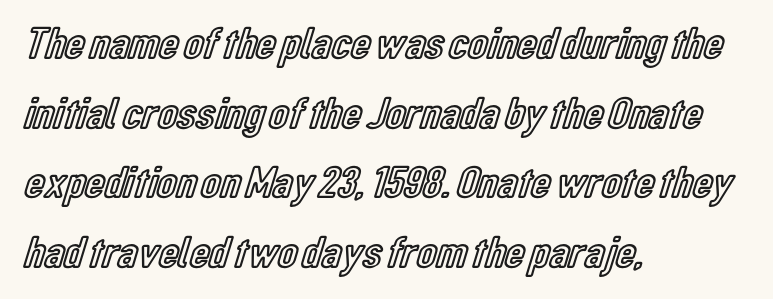
The image shows 45 px condensed type; set left-aligned, normal line spacing (1.55x), normal letter spacing, not underlined; a medium x-height.
